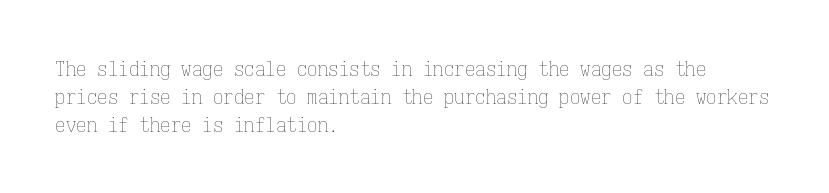
{"italic": "no", "bold": "no", "underline": "no", "align": "left", "line_spacing": "normal", "line_spacing_ratio": 1.33, "letter_spacing": "normal", "letter_spacing_em": 0.0, "glyph_px": 21}
